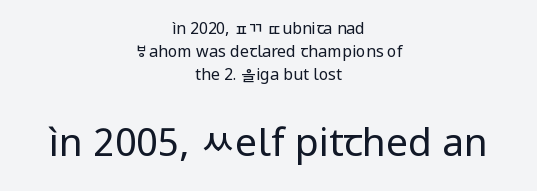
The image shows 39 px regular-weight sans-serif type, upright; set centered, normal line spacing (1.45x), normal letter spacing, not underlined; the second (bottom) block is 2.44x larger; low stroke contrast and a medium x-height.
